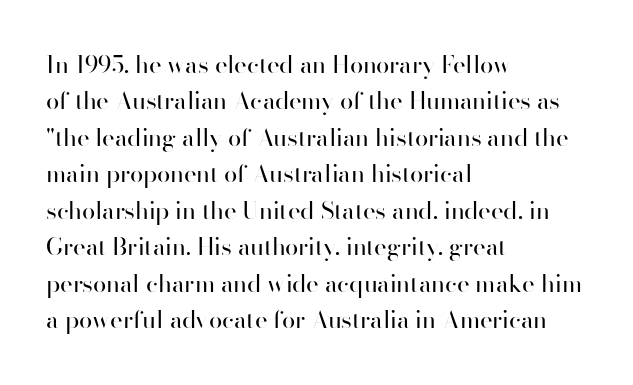
The image shows 24 px text type, upright; set left-aligned, normal line spacing (1.52x), normal letter spacing, not underlined.
